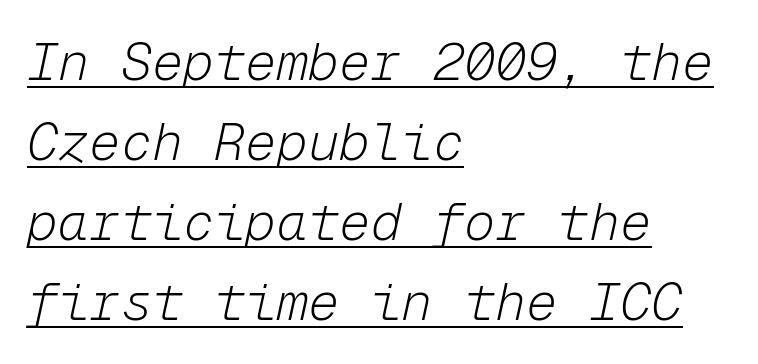
Q: Is the text bold? A: No.
Q: Is the text italic (slanted)? A: Yes, it leans right by about 12 degrees.
Q: Is the text underlined? A: Yes.
Q: How is the paragraph aligned? A: Left-aligned.
Q: Is the spacing between letters normal or unusually wide? A: Normal.
Q: Is the spacing between lines tight, normal or loose? A: Normal.
Q: Width (condensed, normal, or wide)? A: Normal.
Q: Stroke contrast? A: Low.
Q: x-height? A: Medium.
Q: Monospaced? A: Yes.
